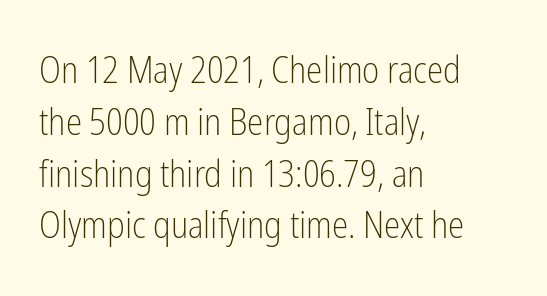
Q: Is the text bold? A: No.
Q: Is the text italic (slanted)? A: No, it is upright.
Q: Is the typeface a serif or a sans-serif typeface? A: Sans-serif.
Q: Is the text underlined? A: No.
Q: How is the paragraph aligned? A: Left-aligned.
Q: Is the spacing between letters normal or unusually wide? A: Normal.
Q: Is the spacing between lines tight, normal or loose? A: Normal.
Q: Width (condensed, normal, or wide)? A: Condensed.
Q: Stroke contrast? A: Low.
Q: x-height? A: Medium.
Q: Monospaced? A: No.
